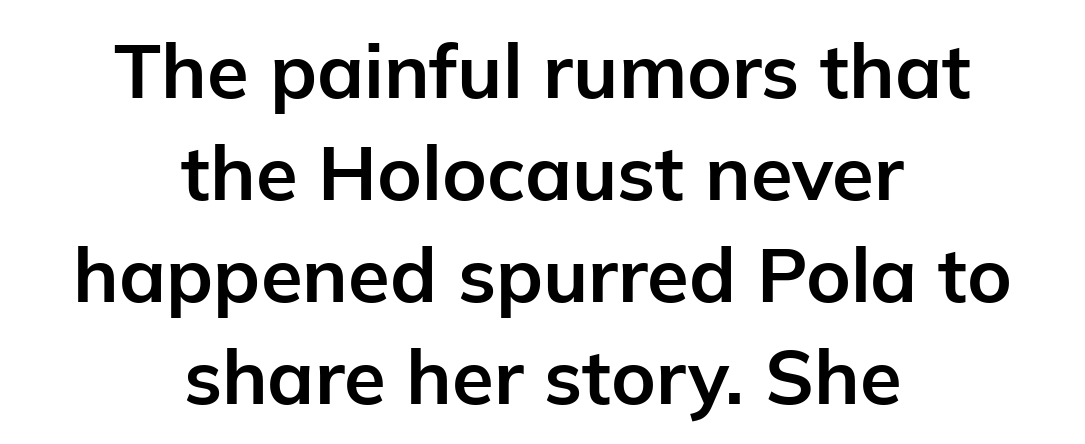
{"serif": "no", "italic": "no", "bold": "yes", "weight": "bold", "width": "normal", "stroke_contrast": "low", "x_height": "medium", "monospaced": "no", "underline": "no", "align": "center", "line_spacing": "normal", "line_spacing_ratio": 1.34, "letter_spacing": "normal", "letter_spacing_em": 0.0, "glyph_px": 76}
